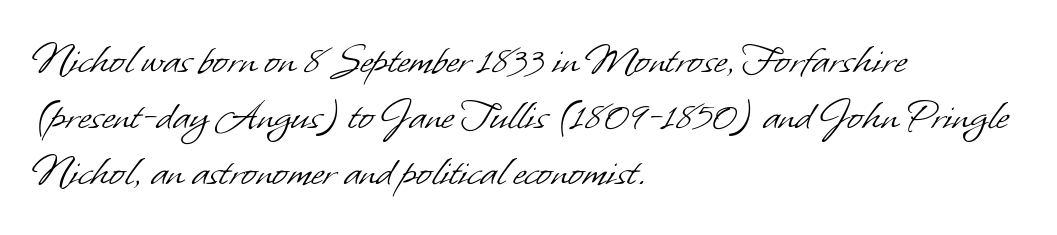
Horizontally, the lines are justified to the leading edge only. The tracking reads as untouched default to a designer's eye. This reads as an unemphasized weight, regular at the heaviest. The gap between lines stays unmarked. The rendering uses a moderate line-height, typical for paragraphs. Is this a fixed-width face? No — the glyphs have proportional, varying widths.
